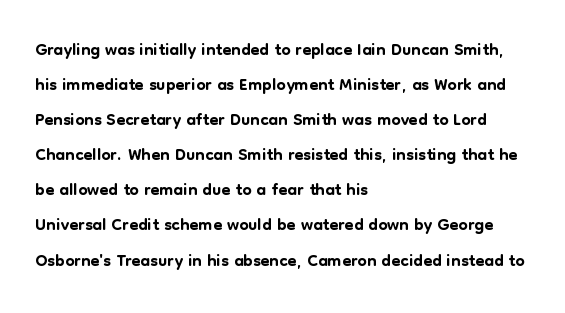
{"italic": "no", "underline": "no", "align": "left", "line_spacing": "normal", "line_spacing_ratio": 1.35, "letter_spacing": "normal", "letter_spacing_em": 0.0, "glyph_px": 26}
